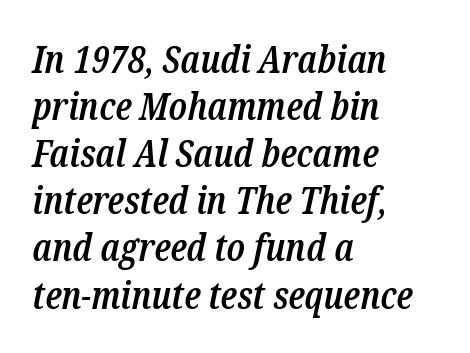
The image shows 38 px semibold, condensed serif type, italic (leaning right); set left-aligned, line spacing 1.24x, normal letter spacing, not underlined; low stroke contrast and a medium x-height.
